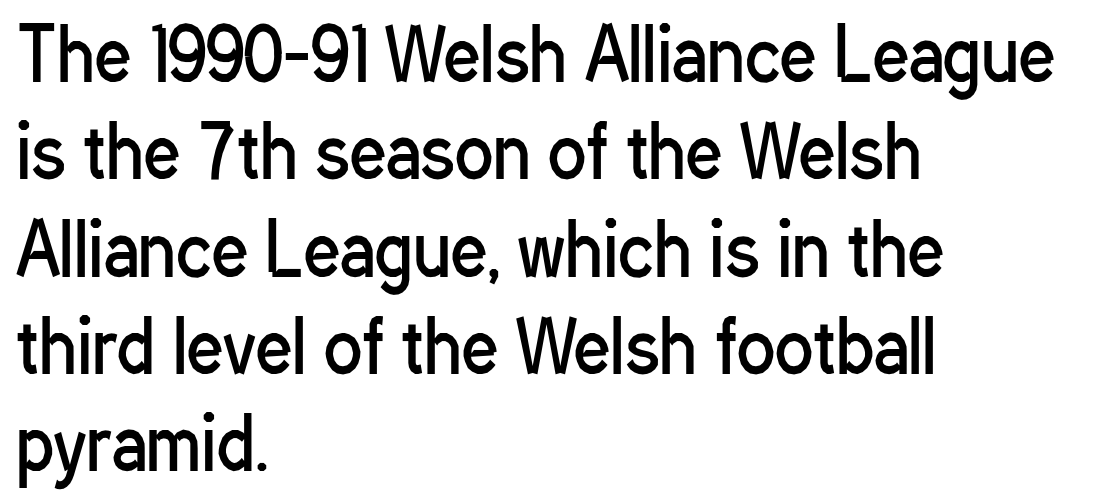
The passage shown is typeset with a sans-serif family. The strokes are not fattened; the text isn't bold. Check the space under the baseline: it is left empty. Note the varied advance widths — an 'i' is clearly narrower than an 'm'. Teacher's note: observe the even left margin — that is flush-left alignment.
